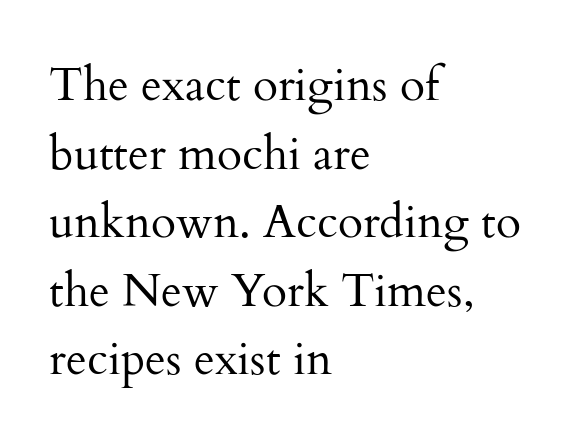
The image shows 46 px regular-weight serif type, upright; set left-aligned, normal line spacing (1.49x), normal letter spacing, not underlined; medium stroke contrast and a small x-height.
